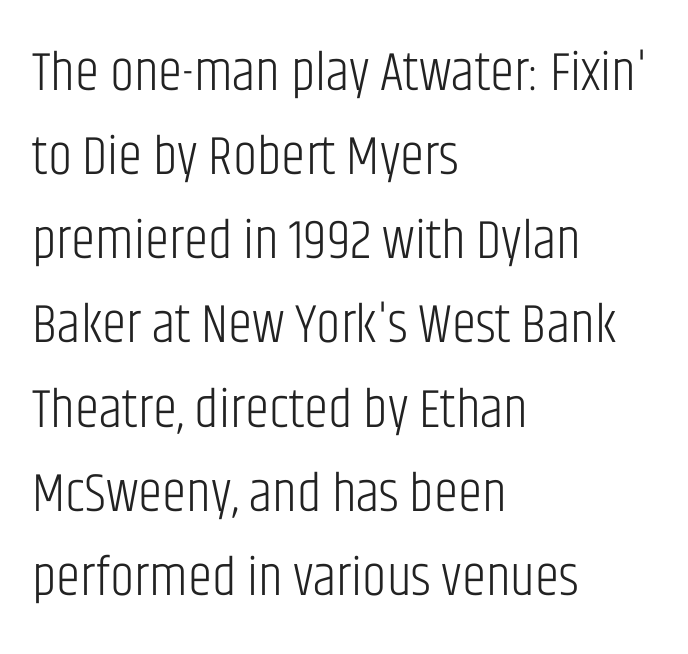
Type without underlining. Typeset ragged right — the left edge is the straight one. Interline gaps are of average width in this sample. The letters carry no serifs — their stems end cleanly without finishing strokes. Looks like regular typesetting: each glyph gets only the width it needs. A typesetter would mark this as roman, not italic.
